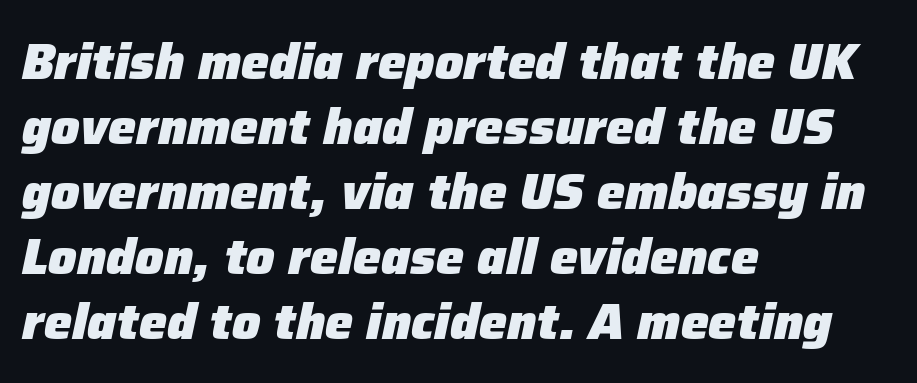
The image shows 50 px heavy type, italic (leaning right); set left-aligned, normal line spacing (1.3x), normal letter spacing, not underlined; low stroke contrast and a medium x-height.
